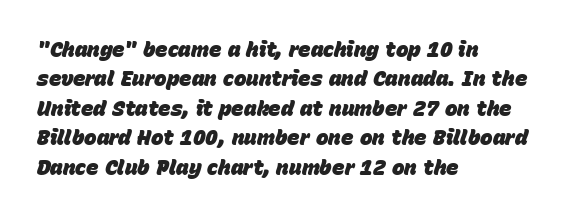
The image shows 21 px bold type, italic (leaning right); set left-aligned, normal line spacing (1.4x), normal letter spacing, not underlined.
